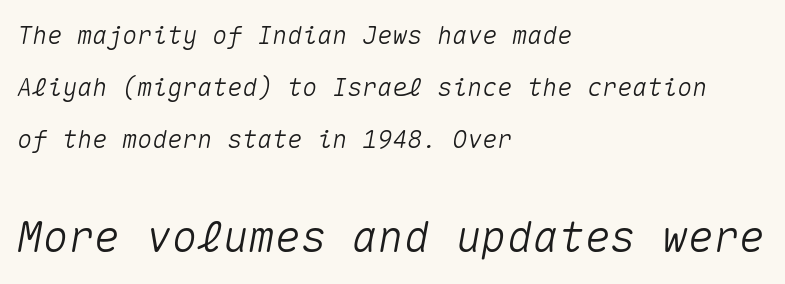
The face used here is monospaced, like something from a code editor. The lettering tilts uniformly, giving the passage an italic look. Caption: standard tracking, unaltered. A student would call this left alignment; a typographer would say flush left, rag right. These two chunks differ in scale, with the bottom chunk taking the larger measure.
